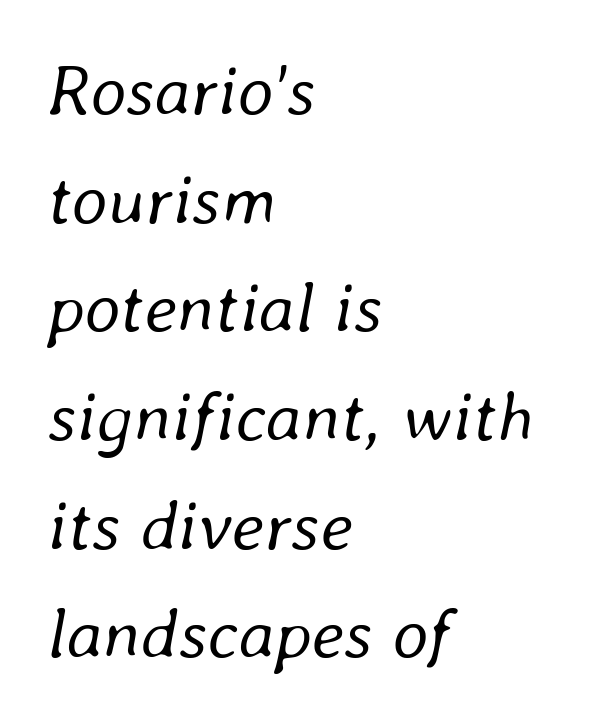
{"italic": "yes", "lean": "right", "slant_degrees": 8, "bold": "no", "weight": "regular", "width": "normal", "stroke_contrast": "low", "x_height": "medium", "monospaced": "no", "underline": "no", "align": "left", "line_spacing": "normal", "line_spacing_ratio": 1.53, "letter_spacing": "normal", "letter_spacing_em": 0.0, "glyph_px": 71}
